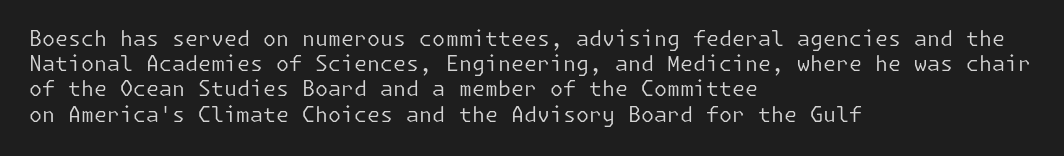
Q: Is the text bold? A: No.
Q: Is the text italic (slanted)? A: No, it is upright.
Q: Is the text underlined? A: No.
Q: How is the paragraph aligned? A: Left-aligned.
Q: Is the spacing between letters normal or unusually wide? A: Normal.
